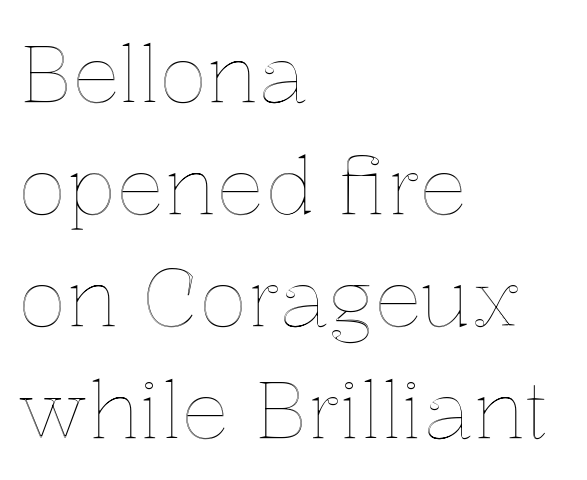
The passage shown stacks its lines at a standard gap. These lines stack with their left ends in a neat column. Varying glyph widths throughout — classic text-font behaviour. The axis of the letterforms is exactly vertical. Quick note: underline off. These lines keep a tight, regular rhythm from letter to letter.
